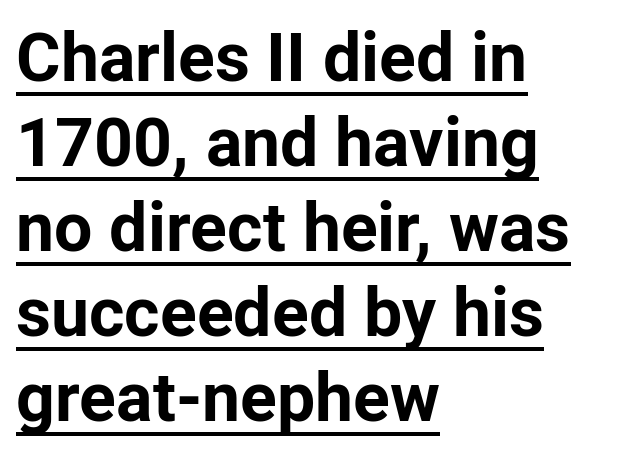
The image shows 68 px bold sans-serif type, upright; set left-aligned, normal line spacing (1.25x), normal letter spacing, underlined; low stroke contrast and a medium x-height.
